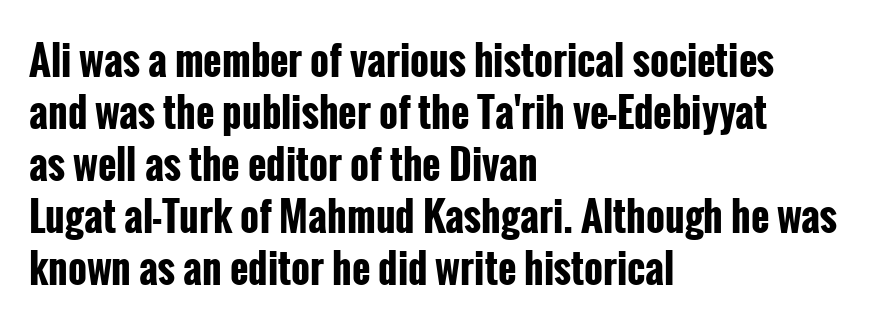
{"serif": "no", "italic": "no", "bold": "yes", "weight": "bold", "width": "condensed", "stroke_contrast": "low", "x_height": "medium", "monospaced": "no", "underline": "no", "align": "left", "line_spacing": "normal", "line_spacing_ratio": 1.3, "letter_spacing": "normal", "letter_spacing_em": 0.0, "glyph_px": 40}
